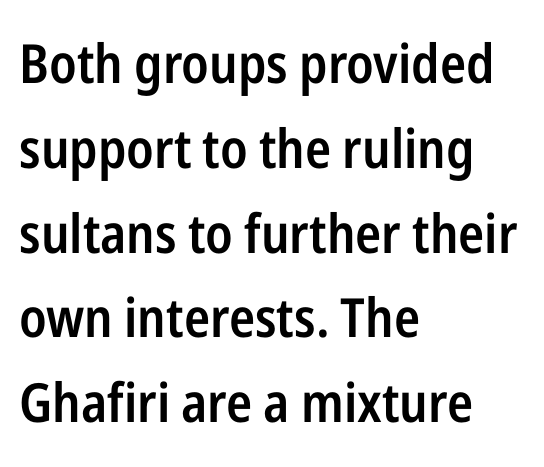
This is the regular roman posture of the typeface. Varying glyph widths throughout — classic text-font behaviour. I'd call this a sans setting — the letters go barefoot. The strip under each line holds only bare page. The paragraph shown leans on its left margin. The tracking reads as untouched default to a designer's eye.
